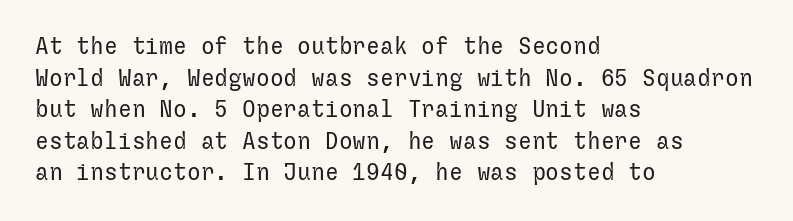
Q: Is the text bold? A: No.
Q: Is the text italic (slanted)? A: No, it is upright.
Q: Is the text underlined? A: No.
Q: How is the paragraph aligned? A: Left-aligned.
Q: Is the spacing between letters normal or unusually wide? A: Normal.
Q: Is the spacing between lines tight, normal or loose? A: Normal.
